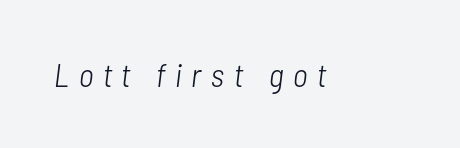
{"italic": "yes", "lean": "right", "slant_degrees": 7, "bold": "no", "weight": "light", "width": "condensed", "stroke_contrast": "low", "x_height": "medium", "monospaced": "no", "underline": "no", "letter_spacing": "wide", "letter_spacing_em": 0.3, "glyph_px": 33}
